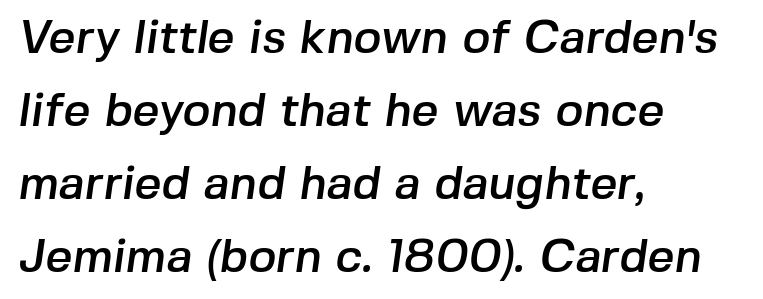
The image shows 47 px sans-serif type; set left-aligned, normal line spacing (1.55x), normal letter spacing, not underlined; low stroke contrast and a medium x-height.
